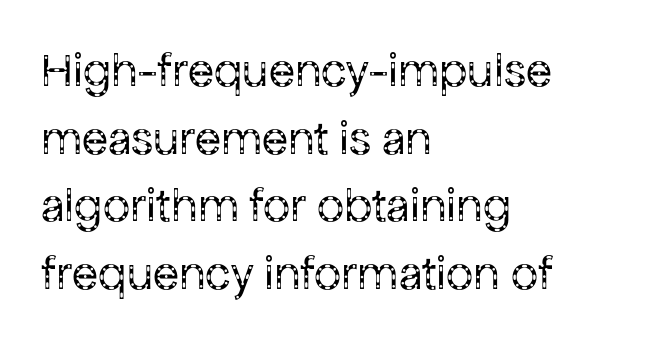
The image shows 48 px regular-weight sans-serif type, upright; set left-aligned, normal line spacing (1.41x), normal letter spacing, not underlined; low stroke contrast and a medium x-height.
